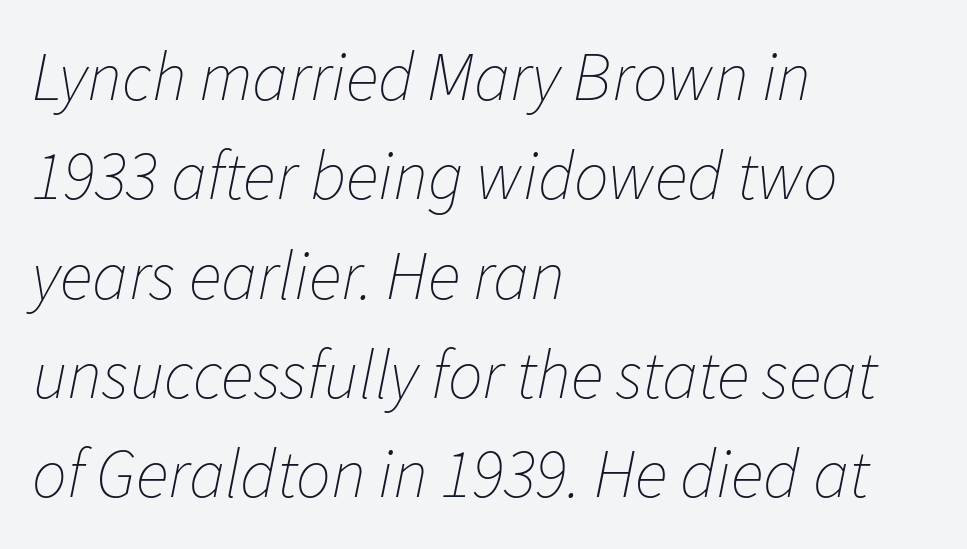
Compared with ordinary roman type, these characters are visibly tilted. The passage shown is not underscored anywhere. The line-height multiplier appears to be the usual default. The rendering keeps characters at their native spacing.
